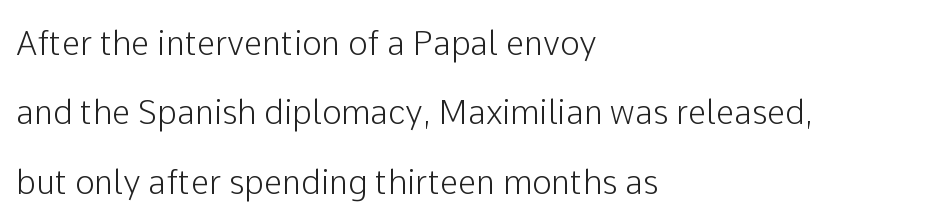
Q: Is the text italic (slanted)? A: No, it is upright.
Q: Is the typeface a serif or a sans-serif typeface? A: Sans-serif.
Q: Is the text underlined? A: No.
Q: How is the paragraph aligned? A: Left-aligned.
Q: Is the spacing between letters normal or unusually wide? A: Normal.
Q: Is the spacing between lines tight, normal or loose? A: Loose.
Q: Width (condensed, normal, or wide)? A: Normal.
Q: Stroke contrast? A: Low.
Q: x-height? A: Medium.
Q: Monospaced? A: No.
